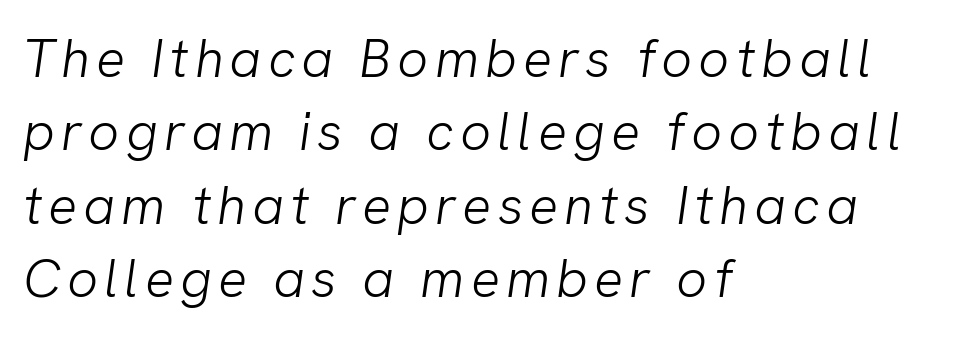
Q: Is the text bold? A: No.
Q: Is the typeface a serif or a sans-serif typeface? A: Sans-serif.
Q: Is the text underlined? A: No.
Q: How is the paragraph aligned? A: Left-aligned.
Q: Is the spacing between lines tight, normal or loose? A: Normal.
Q: Width (condensed, normal, or wide)? A: Normal.
Q: Stroke contrast? A: Low.
Q: x-height? A: Medium.
Q: Monospaced? A: No.
